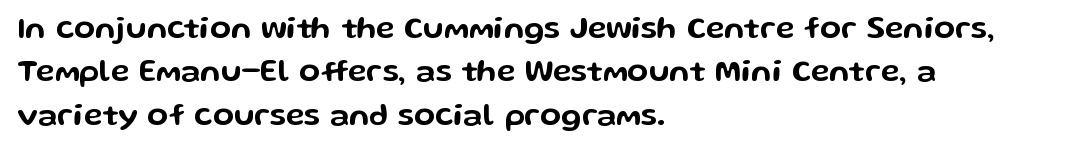
{"serif": "no", "italic": "no", "width": "wide", "stroke_contrast": "low", "x_height": "medium", "monospaced": "no", "underline": "no", "align": "left", "line_spacing": "normal", "line_spacing_ratio": 1.4, "letter_spacing": "normal", "letter_spacing_em": 0.0, "glyph_px": 31}
